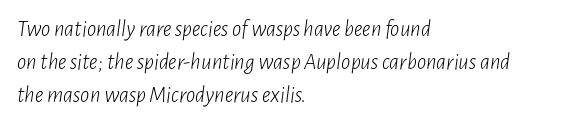
The image shows 23 px text type, italic (leaning right); set left-aligned, normal line spacing (1.44x), normal letter spacing, not underlined.
